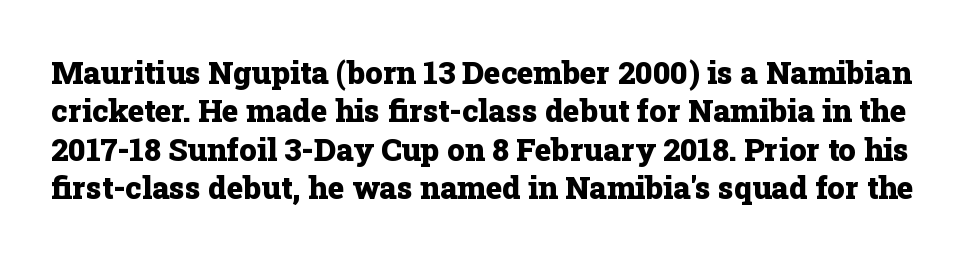
The image shows 31 px heavy serif type, upright; set line spacing 1.24x, normal letter spacing, not underlined; low stroke contrast and a medium x-height.
